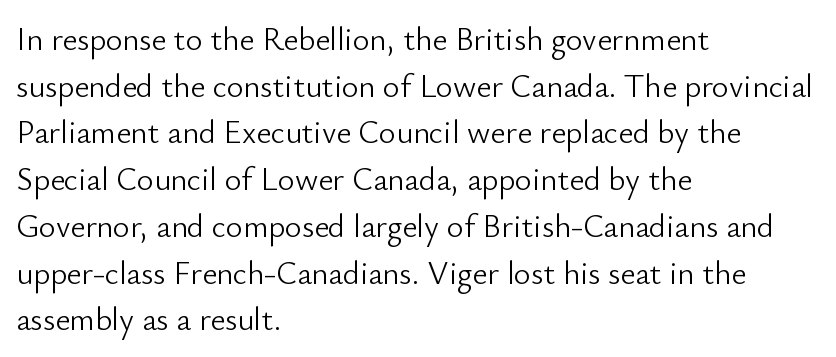
{"serif": "no", "italic": "no", "bold": "no", "weight": "light", "width": "normal", "stroke_contrast": "low", "x_height": "small", "monospaced": "no", "underline": "no", "align": "left", "line_spacing": "normal", "line_spacing_ratio": 1.46, "letter_spacing": "normal", "letter_spacing_em": 0.0, "glyph_px": 32}
